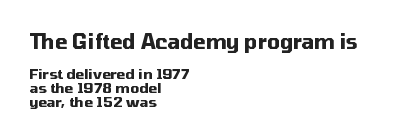
The image shows 20 px bold type, upright; set left-aligned, tight line spacing (0.99x), normal letter spacing, not underlined; the first (top) block is 1.43x larger.
